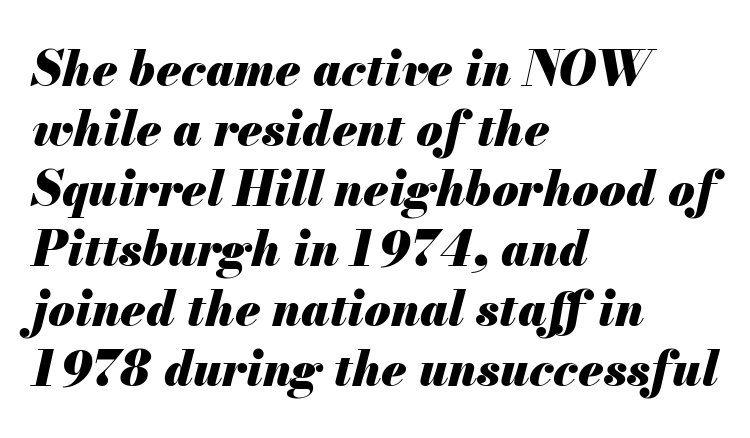
One-word summary of the alignment: left. The strip under each line holds only bare page. How would I describe the line gaps? Plain and ordinary. Character widths vary here, with narrow letters taking less room than wide ones.
